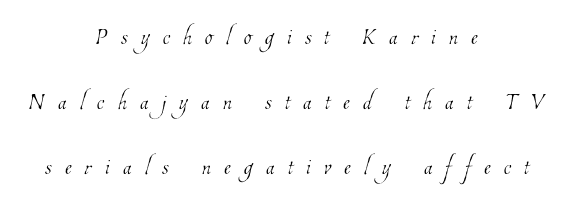
The image shows 31 px thin, condensed type; set centered, loose line spacing (2.1x), unusually wide letter spacing (+0.43 em), not underlined; low stroke contrast and a medium x-height.
